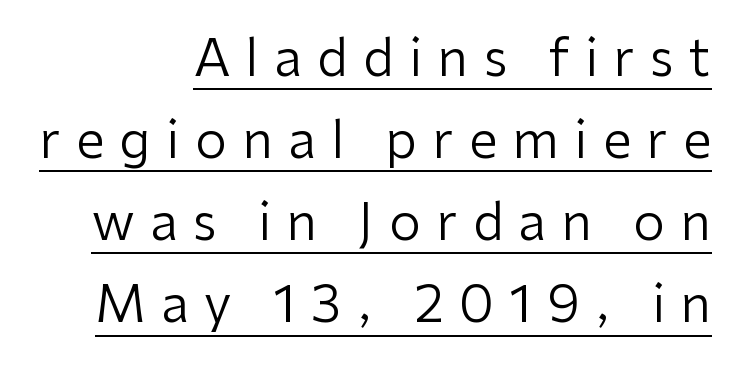
The image shows 51 px regular-weight sans-serif type, upright; set right-aligned, normal line spacing (1.61x), unusually wide letter spacing (+0.3 em), underlined; low stroke contrast and a medium x-height.
